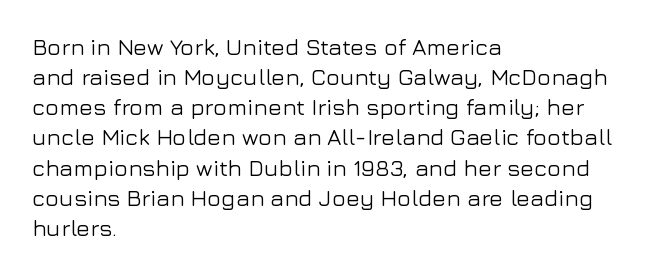
The image shows 23 px text type, upright; set left-aligned, normal line spacing (1.31x), normal letter spacing, not underlined.
